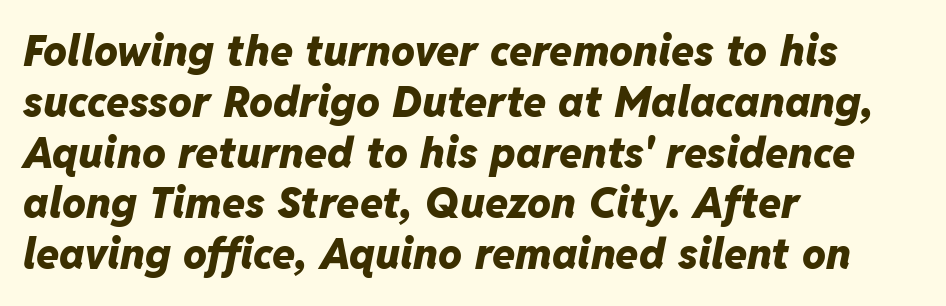
{"italic": "yes", "lean": "right", "slant_degrees": 11, "bold": "yes", "weight": "heavy", "width": "normal", "stroke_contrast": "low", "x_height": "medium", "monospaced": "no", "underline": "no", "align": "left", "line_spacing_ratio": 1.21, "letter_spacing": "normal", "letter_spacing_em": 0.0, "glyph_px": 42}
